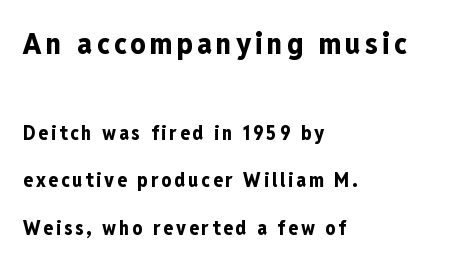
The image shows 30 px bold, condensed sans-serif type, upright; set left-aligned, loose line spacing (2.39x), not underlined; the first (top) block is 1.5x larger; low stroke contrast and a medium x-height.
